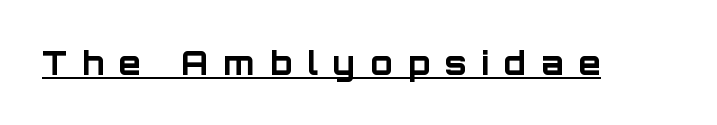
{"serif": "no", "italic": "no", "bold": "yes", "weight": "bold", "width": "normal", "stroke_contrast": "low", "x_height": "large", "monospaced": "no", "underline": "yes", "letter_spacing": "wide", "letter_spacing_em": 0.48, "glyph_px": 32}
